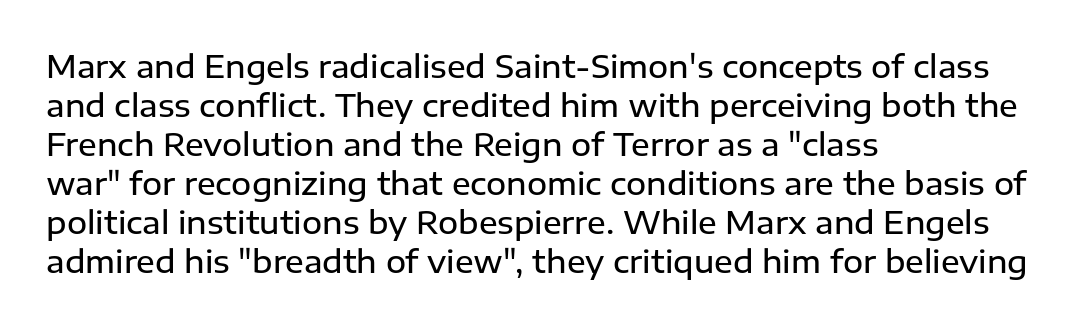
The image shows 31 px semibold sans-serif type, upright; set left-aligned, normal line spacing (1.26x), normal letter spacing, not underlined; low stroke contrast and a medium x-height.
